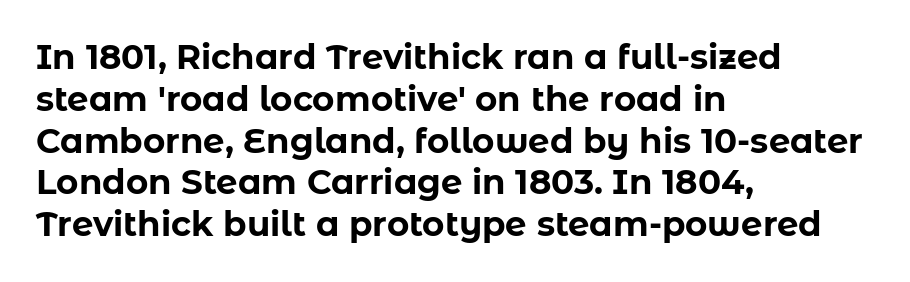
The image shows 34 px bold sans-serif type, upright; set left-aligned, line spacing 1.23x, normal letter spacing, not underlined; low stroke contrast and a medium x-height.
